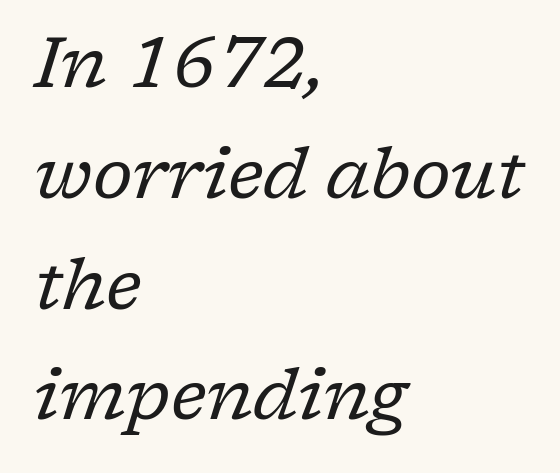
The image shows 71 px regular-weight serif type, italic (leaning right); set left-aligned, normal line spacing (1.56x), normal letter spacing, not underlined; low stroke contrast and a medium x-height.
